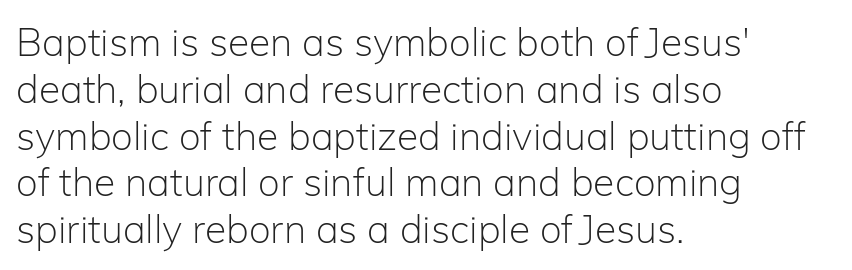
A roman cut, with each character standing at attention. Serif or sans? Sans — the stroke terminals are bare. The weight would be labelled regular, book, light, or lighter still. The baseline area is clear.
